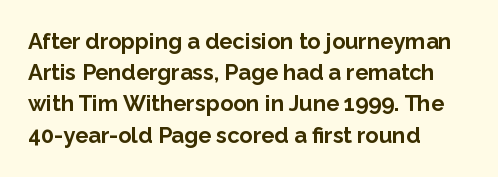
The image shows 22 px bold type, upright; set left-aligned, normal line spacing (1.42x), normal letter spacing, not underlined.
